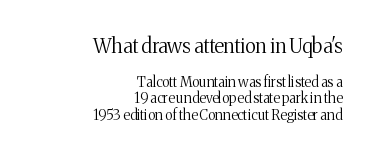
Q: Is the text bold? A: No.
Q: Is the text italic (slanted)? A: No, it is upright.
Q: Is the text underlined? A: No.
Q: How is the paragraph aligned? A: Right-aligned.
Q: Is the spacing between letters normal or unusually wide? A: Normal.
Q: Which block of text is set in a larger size, the first (top) or the second (bottom)? A: The first (top) one.
